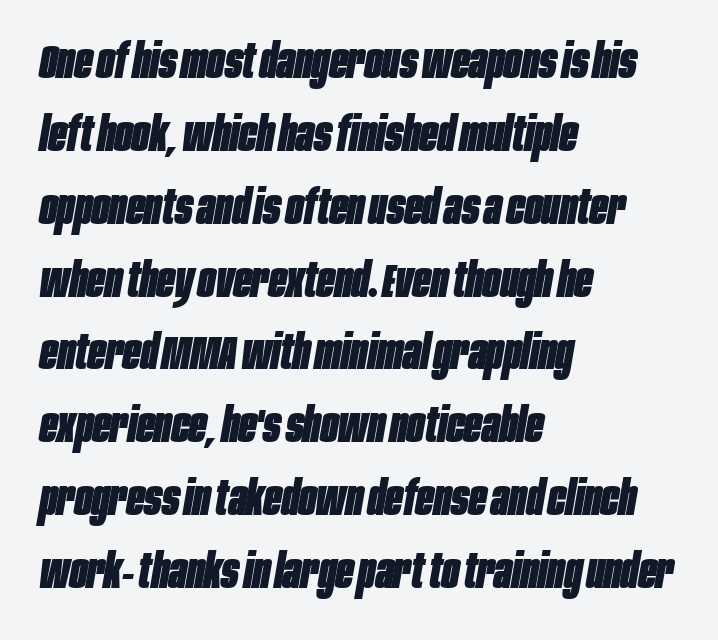
{"italic": "yes", "lean": "right", "slant_degrees": 10, "bold": "yes", "weight": "heavy", "width": "condensed", "stroke_contrast": "low", "x_height": "large", "monospaced": "no", "underline": "no", "align": "left", "line_spacing": "normal", "line_spacing_ratio": 1.55, "letter_spacing": "normal", "letter_spacing_em": 0.0, "glyph_px": 47}
